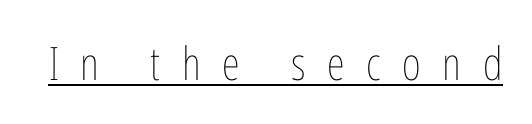
{"italic": "no", "bold": "no", "weight": "thin", "width": "condensed", "stroke_contrast": "low", "x_height": "medium", "monospaced": "no", "underline": "yes", "letter_spacing": "wide", "letter_spacing_em": 0.47, "glyph_px": 46}
